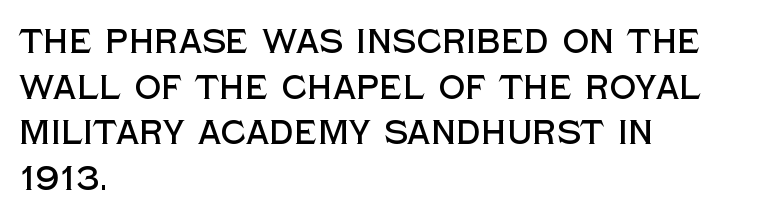
The image shows 33 px sans-serif type, upright; set left-aligned, normal line spacing (1.38x), normal letter spacing, not underlined; a large x-height.
